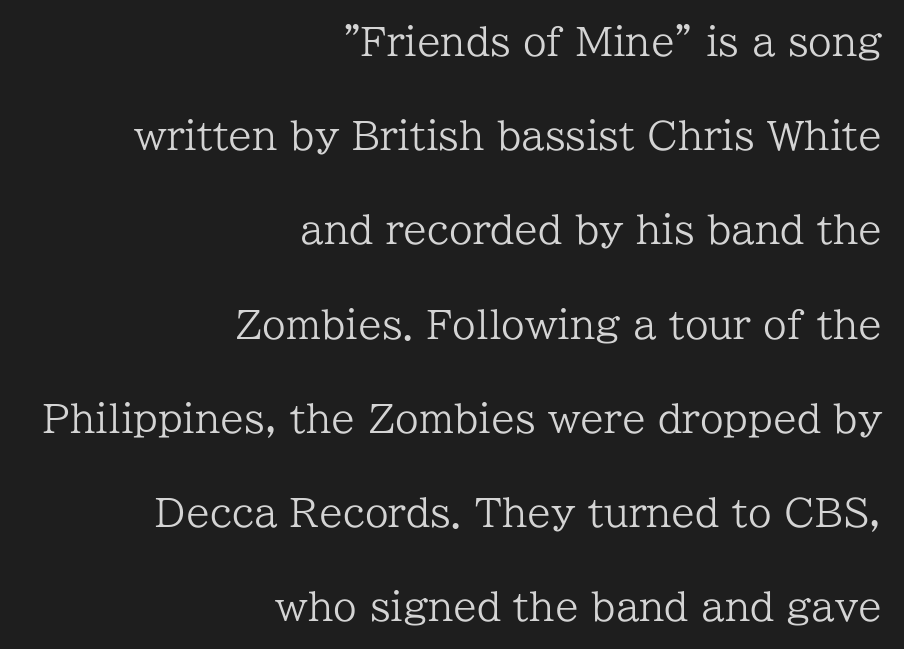
The image shows 38 px regular-weight serif type, upright; set right-aligned, loose line spacing (2.48x), normal letter spacing, not underlined; low stroke contrast and a medium x-height.
